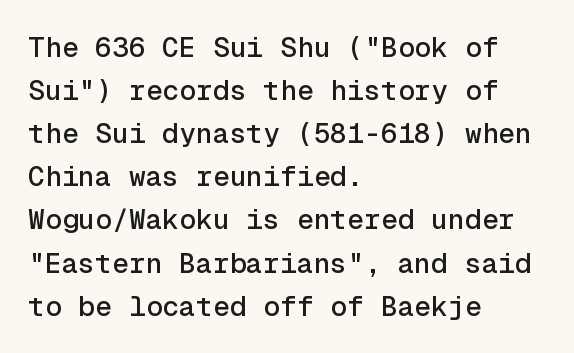
Q: Is the text italic (slanted)? A: No, it is upright.
Q: Is the typeface a serif or a sans-serif typeface? A: Sans-serif.
Q: Is the text underlined? A: No.
Q: How is the paragraph aligned? A: Left-aligned.
Q: Is the spacing between letters normal or unusually wide? A: Normal.
Q: Is the spacing between lines tight, normal or loose? A: Normal.
Q: Width (condensed, normal, or wide)? A: Normal.
Q: x-height? A: Medium.
Q: Monospaced? A: Yes.
